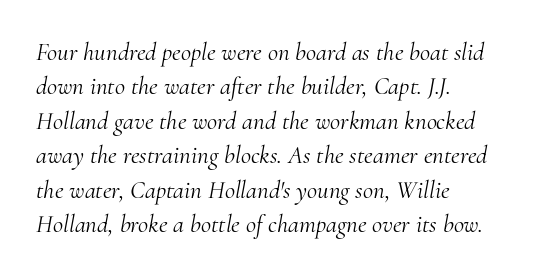
{"italic": "yes", "lean": "right", "slant_degrees": 10, "bold": "no", "underline": "no", "align": "left", "line_spacing": "normal", "line_spacing_ratio": 1.38, "letter_spacing": "normal", "letter_spacing_em": 0.0, "glyph_px": 25}
